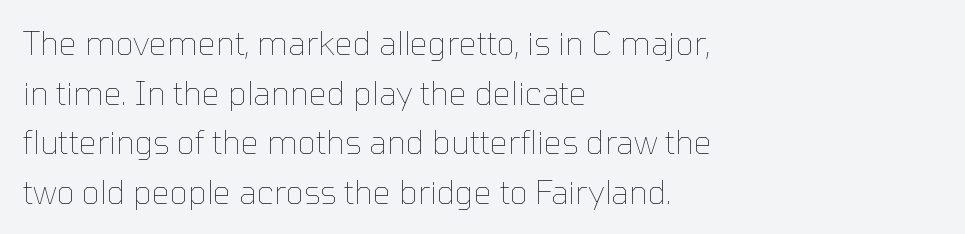
The image shows 32 px thin type, upright; set left-aligned, normal line spacing (1.55x), normal letter spacing, not underlined; low stroke contrast and a medium x-height.
